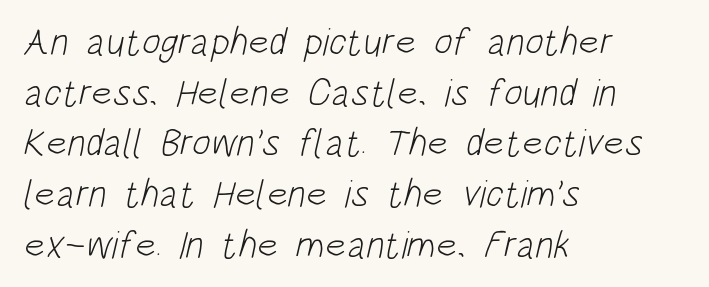
The image shows 39 px light, condensed sans-serif type; set left-aligned, normal line spacing (1.3x), normal letter spacing, not underlined; low stroke contrast and a large x-height.
